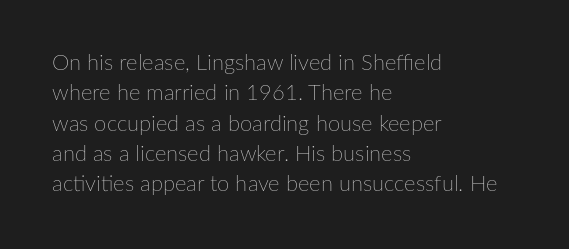
{"italic": "no", "bold": "no", "underline": "no", "align": "left", "line_spacing": "normal", "line_spacing_ratio": 1.38, "letter_spacing": "normal", "letter_spacing_em": 0.0, "glyph_px": 22}
